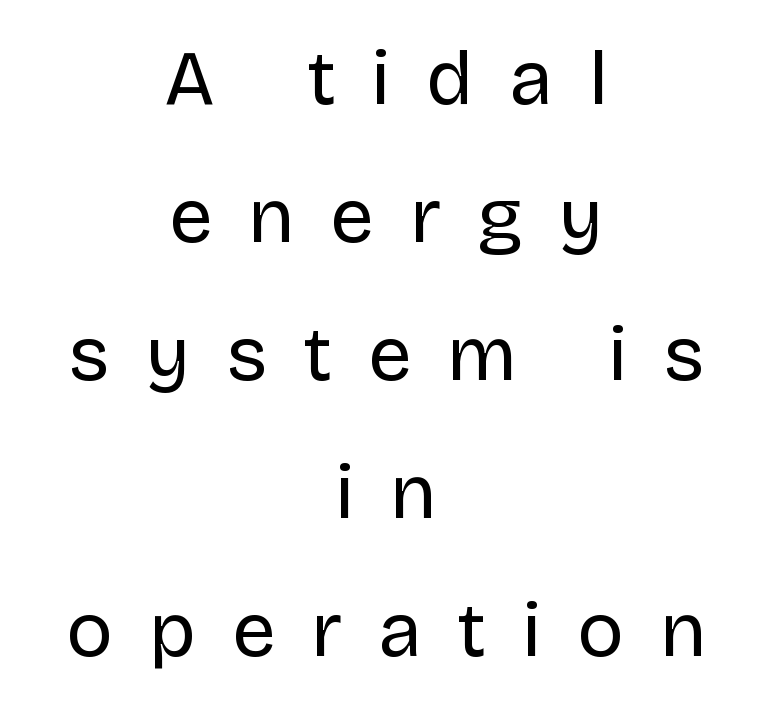
The axis of the letterforms is exactly vertical. Stems here are at most as thick as an everyday book face. The space beneath each line is pristine and unruled. Does the copy run flush right? No — it is centered line by line. Here the designer chose a conventional face with non-uniform glyph widths.
